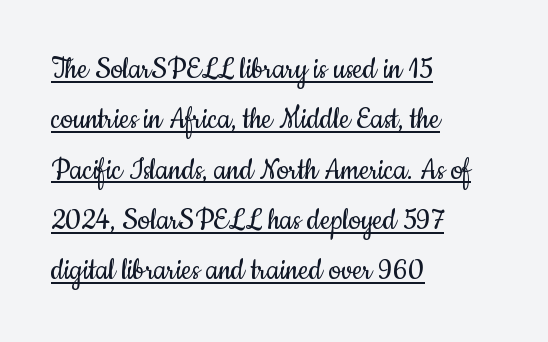
Serifs: no, the terminals of the letterforms are clean. One-word summary of the alignment: left. Think standard paragraph weight, or any step lighter than that. The rendering keeps characters at their native spacing. The letters advance in unequal steps, a hallmark of proportional type.
